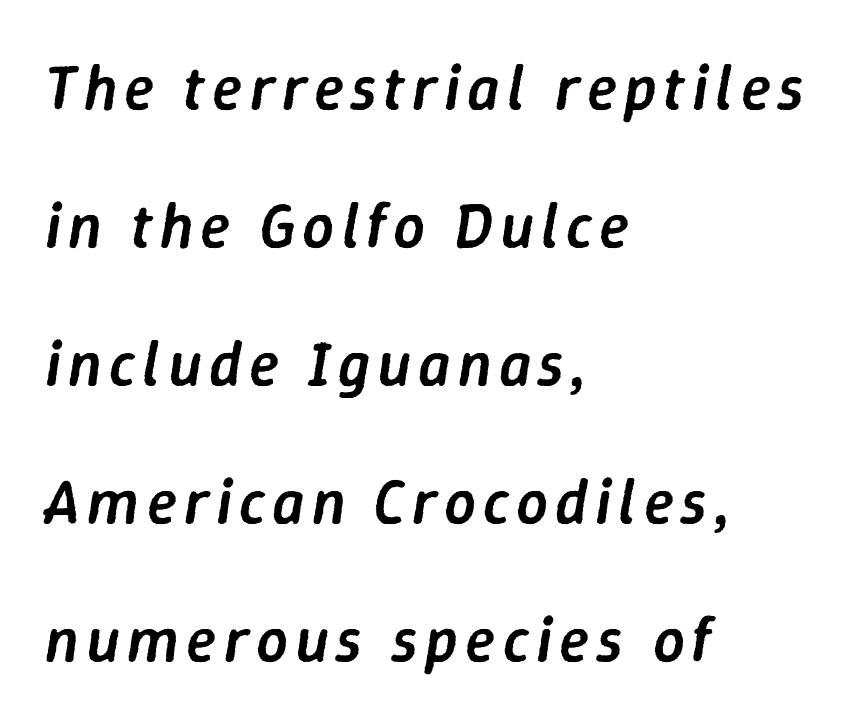
{"italic": "yes", "lean": "right", "slant_degrees": 9, "bold": "semi", "weight": "semibold", "width": "normal", "stroke_contrast": "low", "x_height": "medium", "monospaced": "no", "underline": "no", "align": "left", "line_spacing": "loose", "line_spacing_ratio": 2.19, "glyph_px": 63}
